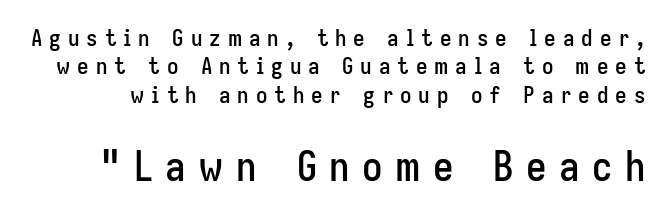
The image shows 41 px condensed sans-serif type, upright; set line spacing 1.23x, unusually wide letter spacing (+0.3 em), not underlined; the second (bottom) block is 1.78x larger; low stroke contrast and a medium x-height.
